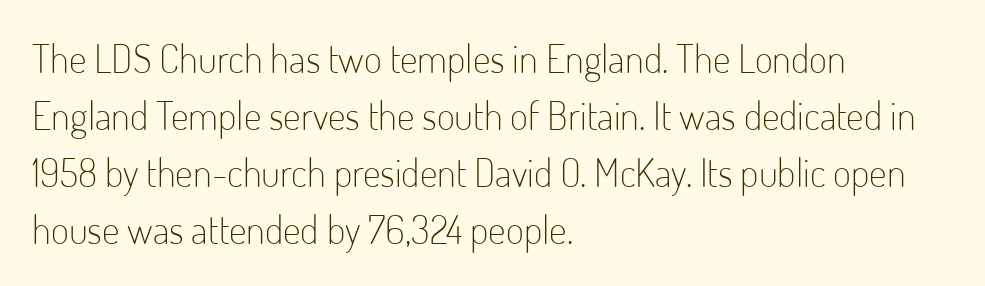
Think of a printed novel: that variable character pitch is what you see here. This sample uses plain, unmodified letter spacing. The passage shown is not bold in any degree. The font family rendered here belongs to the sans-serif group. The block of text has a typical density, with ordinary space between rows.
